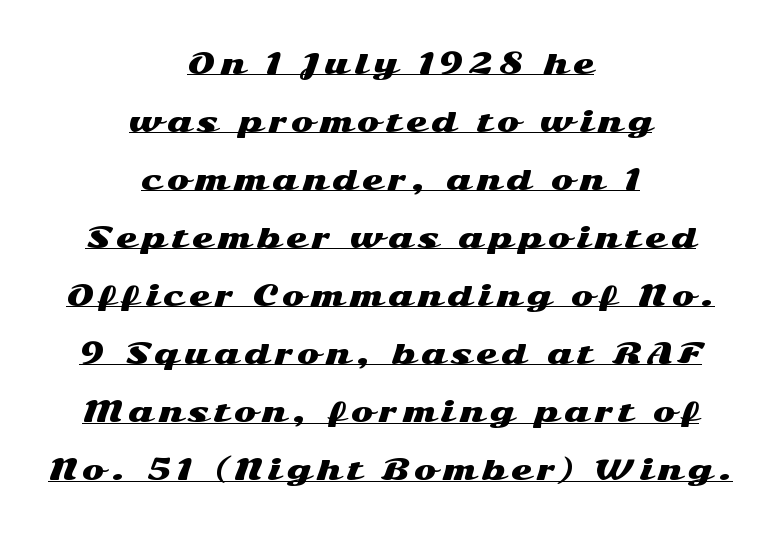
The image shows 27 px text type; set centered, loose line spacing (2.15x), underlined.
